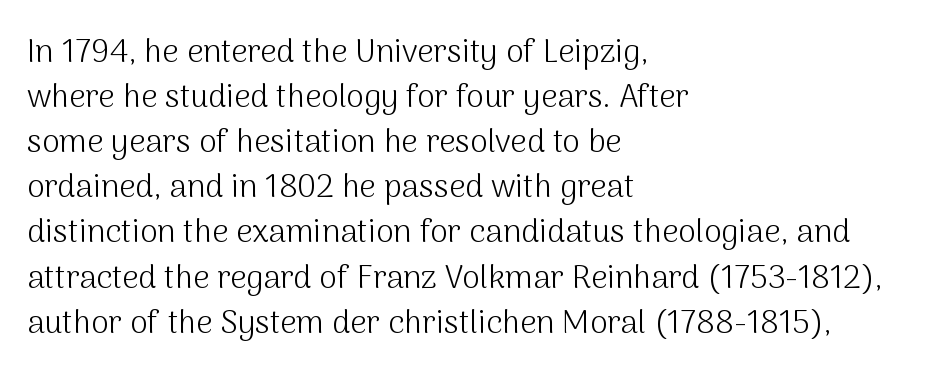
The image shows 32 px light sans-serif type, upright; set left-aligned, normal line spacing (1.41x), normal letter spacing, not underlined; medium stroke contrast and a medium x-height.
